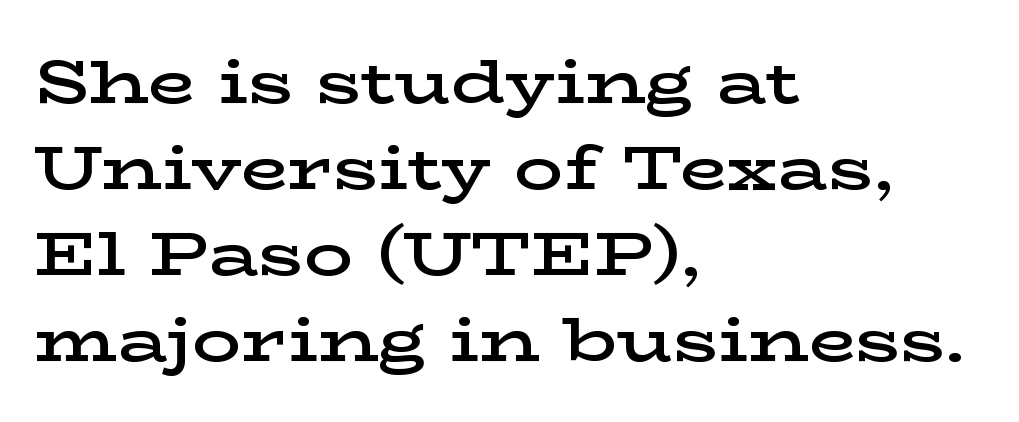
Q: Is the text bold? A: Semi-bold.
Q: Is the text italic (slanted)? A: No, it is upright.
Q: Is the typeface a serif or a sans-serif typeface? A: Serif.
Q: Is the text underlined? A: No.
Q: How is the paragraph aligned? A: Left-aligned.
Q: Is the spacing between letters normal or unusually wide? A: Normal.
Q: Is the spacing between lines tight, normal or loose? A: Normal.
Q: Width (condensed, normal, or wide)? A: Wide.
Q: Stroke contrast? A: Low.
Q: x-height? A: Medium.
Q: Monospaced? A: No.
